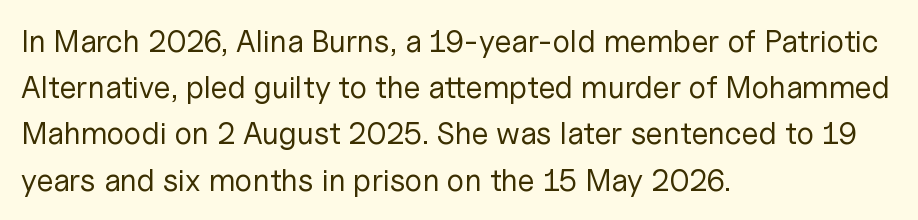
The image shows 31 px regular-weight sans-serif type, upright; set left-aligned, normal line spacing (1.49x), normal letter spacing, not underlined; low stroke contrast and a medium x-height.
